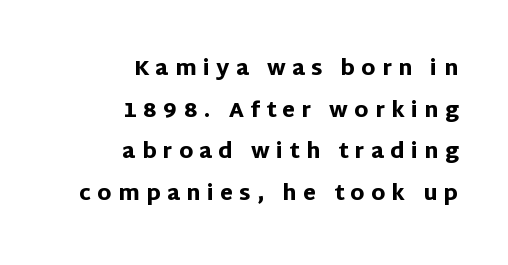
The passage shown stacks its lines with a broad gap. The letters stand upright; this is a roman face. The lines in this sample share a right terminus and differ only in where they begin. Each word looks stretched out because of the extra space between its letters. Strong, thick strokes mark this as bold type. The baseline area is clear.
